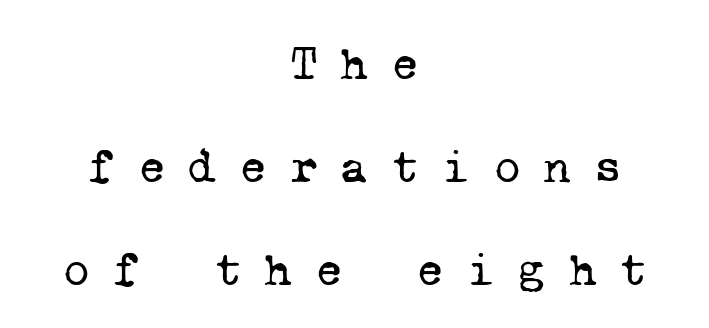
Centered paragraph, ragged on both sides. Each word looks stretched out because of the extra space between its letters. Is there much room between lines? Yes — plenty of vertical air separates them. No heavy texture on the line: the type isn't bold. Regarding serifs, this sample has them. The baseline area is clear.
